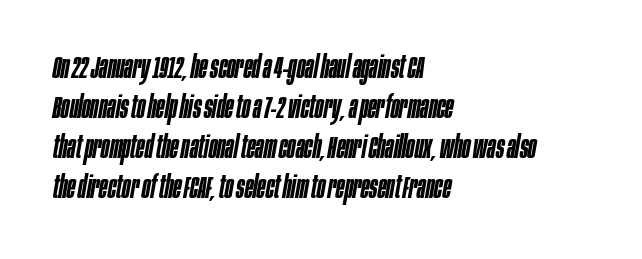
The image shows 31 px semibold, condensed type, italic (leaning right); set left-aligned, normal line spacing (1.29x), normal letter spacing, not underlined; low stroke contrast and a large x-height.
